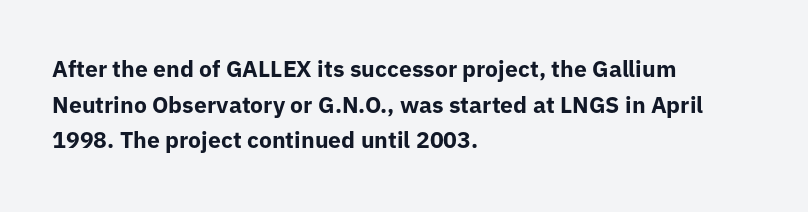
Q: Is the text bold? A: Yes.
Q: Is the text italic (slanted)? A: No, it is upright.
Q: Is the text underlined? A: No.
Q: How is the paragraph aligned? A: Left-aligned.
Q: Is the spacing between letters normal or unusually wide? A: Normal.
Q: Is the spacing between lines tight, normal or loose? A: Normal.
